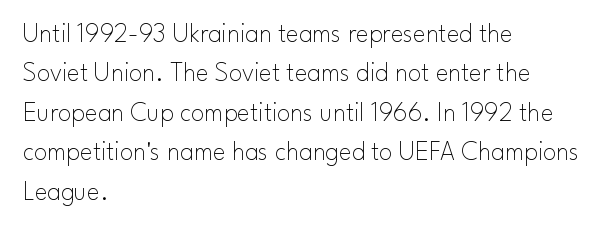
Quick note: not italic, upright. Is the stroke heavy? The answer is a plain regular-or-lighter. The setting favours the left margin, as ordinary paragraphs usually do. Has an underline been added? It has not. Tracking here is standard; glyphs follow each other at the usual distance. Line spacing here is normal.
